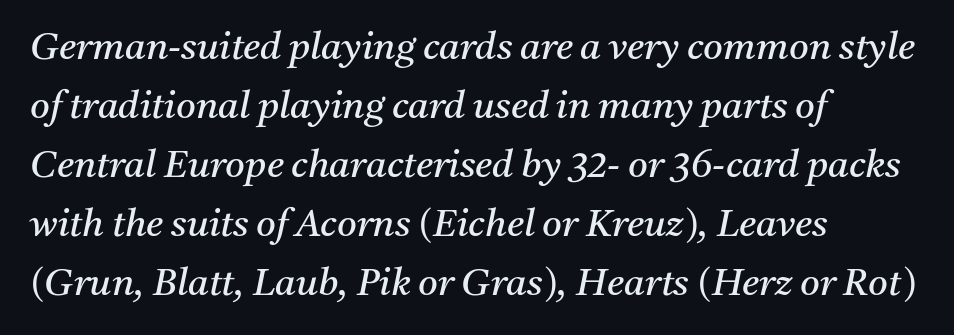
Q: Is the text bold? A: No.
Q: Is the text italic (slanted)? A: Yes, it leans right by about 11 degrees.
Q: Is the typeface a serif or a sans-serif typeface? A: Serif.
Q: Is the text underlined? A: No.
Q: How is the paragraph aligned? A: Left-aligned.
Q: Is the spacing between letters normal or unusually wide? A: Normal.
Q: Is the spacing between lines tight, normal or loose? A: Normal.
Q: Width (condensed, normal, or wide)? A: Normal.
Q: Stroke contrast? A: Medium.
Q: x-height? A: Medium.
Q: Monospaced? A: No.
